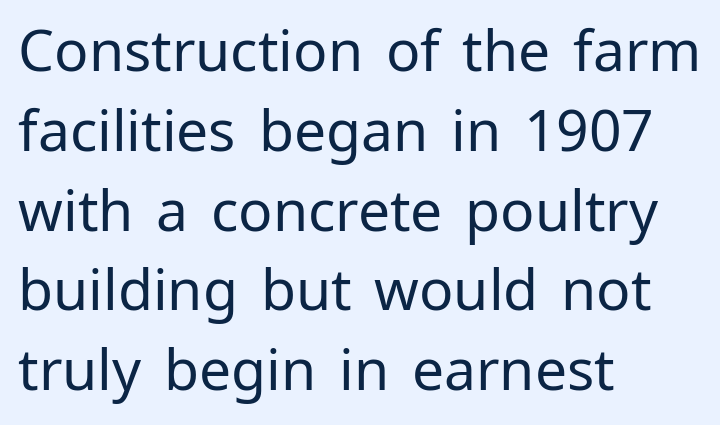
The image shows 57 px regular-weight sans-serif type, upright; set left-aligned, normal line spacing (1.4x), normal letter spacing, not underlined; low stroke contrast and a medium x-height.
